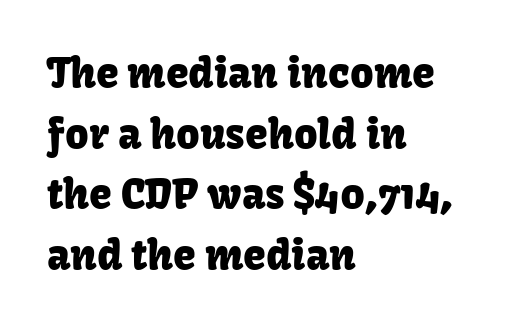
{"serif": "no", "italic": "no", "width": "normal", "stroke_contrast": "low", "x_height": "medium", "monospaced": "no", "underline": "no", "align": "left", "line_spacing": "normal", "line_spacing_ratio": 1.48, "letter_spacing": "normal", "letter_spacing_em": 0.0, "glyph_px": 41}
